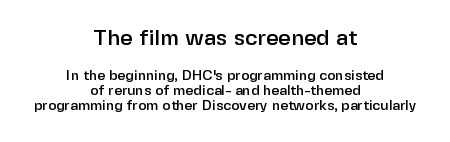
The image shows 22 px text type, upright; set centered, tight line spacing (1.07x), normal letter spacing, not underlined; the first (top) block is 1.57x larger.
